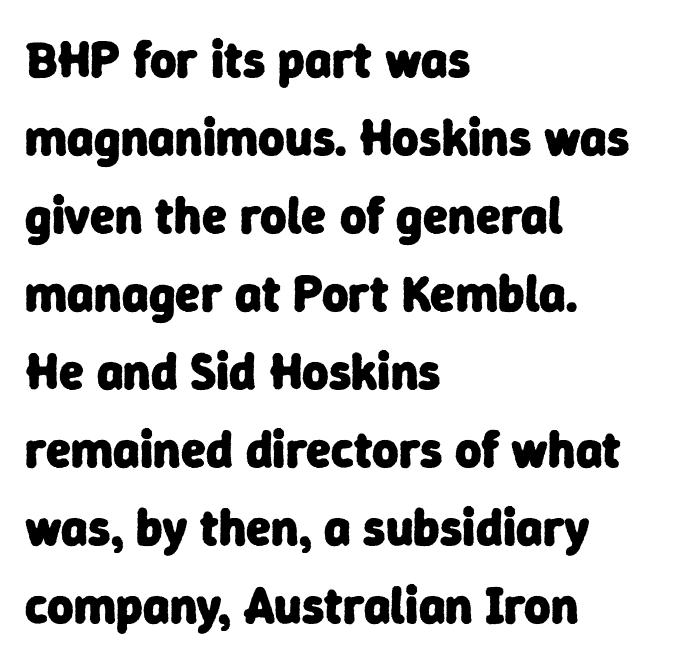
The image shows 51 px heavy sans-serif type; set left-aligned, normal line spacing (1.53x), normal letter spacing, not underlined; low stroke contrast and a medium x-height.
